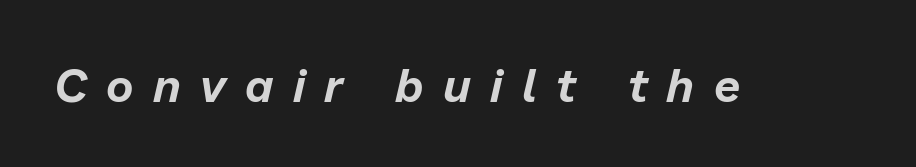
The image shows 47 px text type, italic (leaning right); set unusually wide letter spacing (+0.41 em), not underlined; low stroke contrast and a medium x-height.
